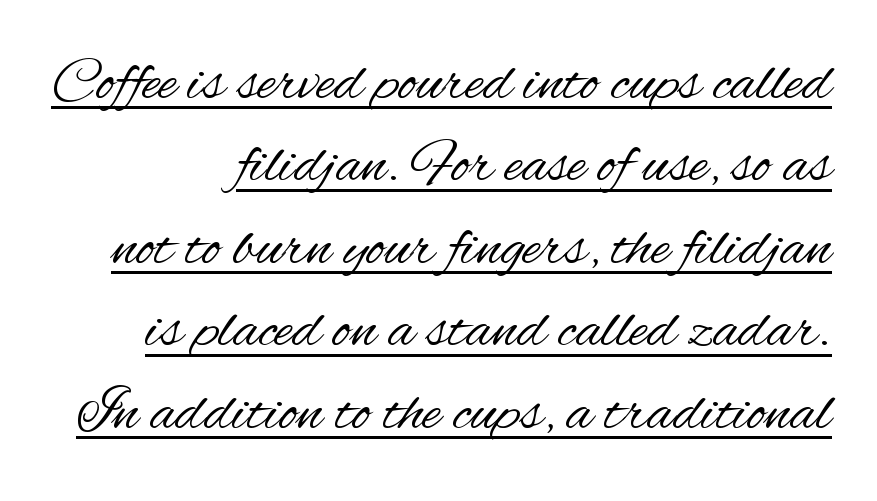
The image shows 62 px regular-weight, condensed sans-serif type; set right-aligned, normal line spacing (1.33x), normal letter spacing, underlined; medium stroke contrast and a small x-height.
